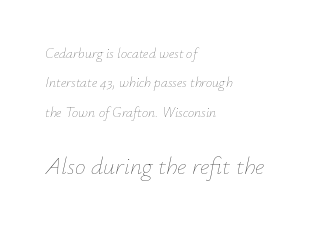
Q: Is the text bold? A: No.
Q: Is the text italic (slanted)? A: Yes, it leans right by about 12 degrees.
Q: Is the text underlined? A: No.
Q: How is the paragraph aligned? A: Left-aligned.
Q: Is the spacing between letters normal or unusually wide? A: Normal.
Q: Is the spacing between lines tight, normal or loose? A: Loose.
Q: Which block of text is set in a larger size, the first (top) or the second (bottom)? A: The second (bottom) one.
